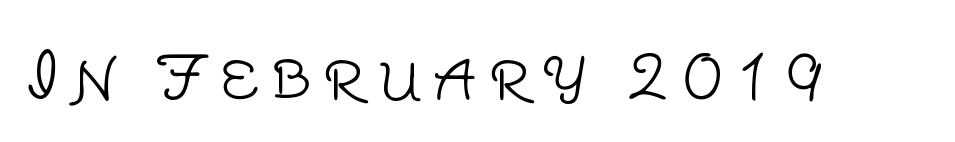
{"serif": "no", "bold": "no", "weight": "light", "width": "normal", "stroke_contrast": "low", "x_height": "large", "monospaced": "no", "underline": "no", "glyph_px": 62}
